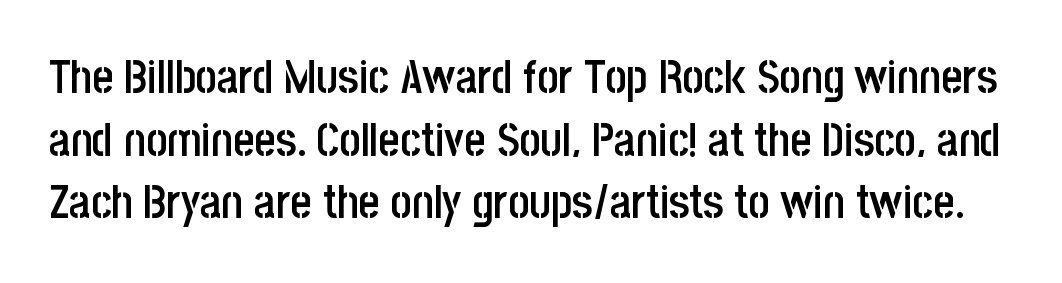
The image shows 46 px semibold, condensed sans-serif type, upright; set normal line spacing (1.36x), normal letter spacing, not underlined; low stroke contrast and a large x-height.
